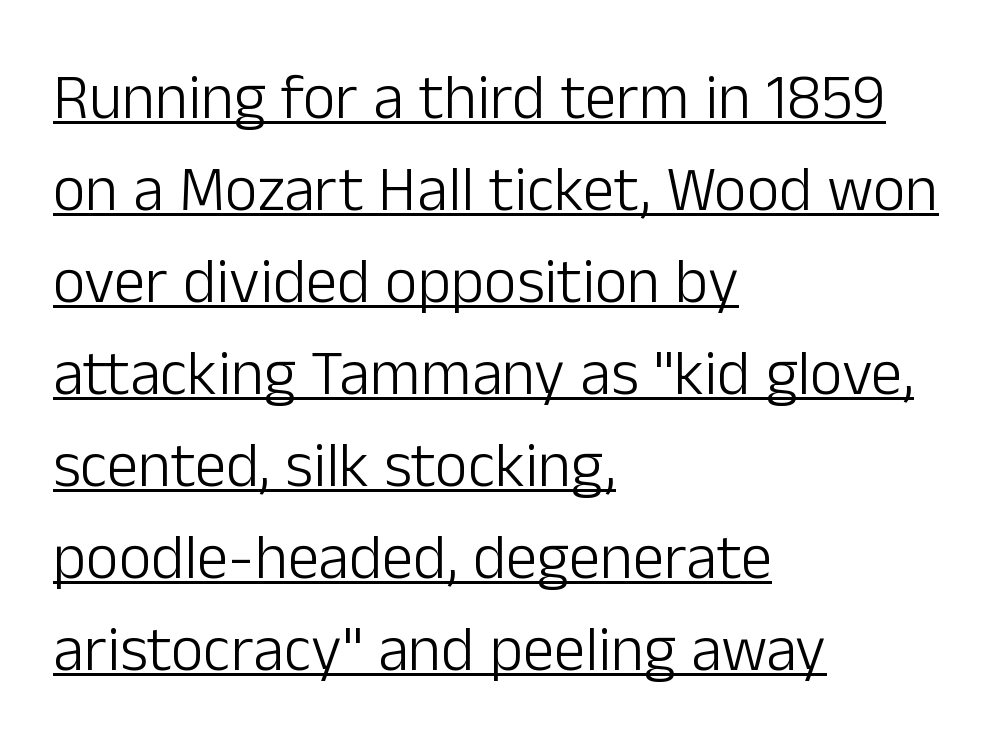
{"serif": "no", "italic": "no", "bold": "no", "weight": "light", "width": "normal", "stroke_contrast": "low", "x_height": "medium", "monospaced": "no", "underline": "yes", "align": "left", "line_spacing": "normal", "line_spacing_ratio": 1.46, "letter_spacing": "normal", "letter_spacing_em": 0.0, "glyph_px": 63}
